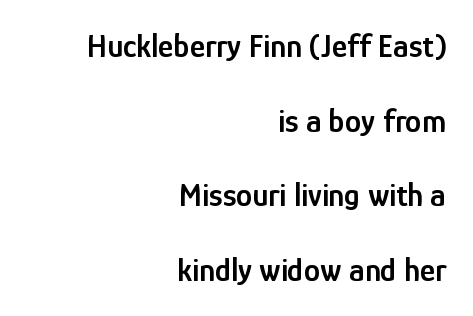
The image shows 33 px semibold, condensed sans-serif type, upright; set right-aligned, loose line spacing (2.26x), normal letter spacing, not underlined; low stroke contrast and a medium x-height.
